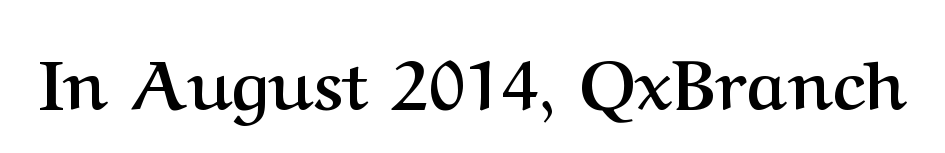
The rendering shows small feet on the letterforms — a serif design. Only glyphs here, with clear space below each row. Here the designer chose a conventional face with non-uniform glyph widths. Italic? Not at all — the glyphs are vertical. The letters sit at their default tracking, neither squeezed nor spread. Typesetter's note: full bold, strokes at maximum text heaviness.
